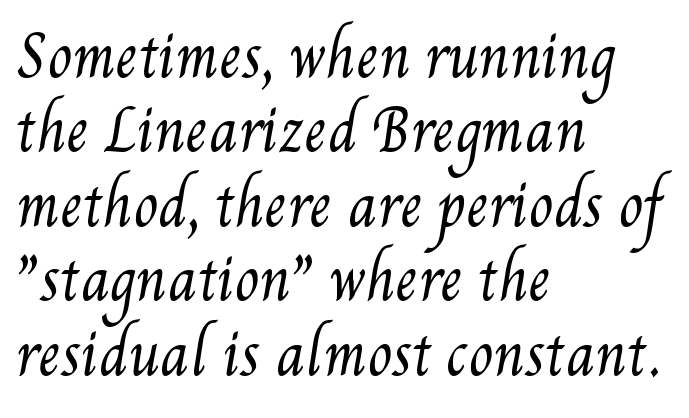
The gaps between neighbouring characters are ordinary and unremarkable. Only glyphs here, with clear space below each row. Regarding leading, the lines here are spaced in the standard way. Heft: none added — not bold.
